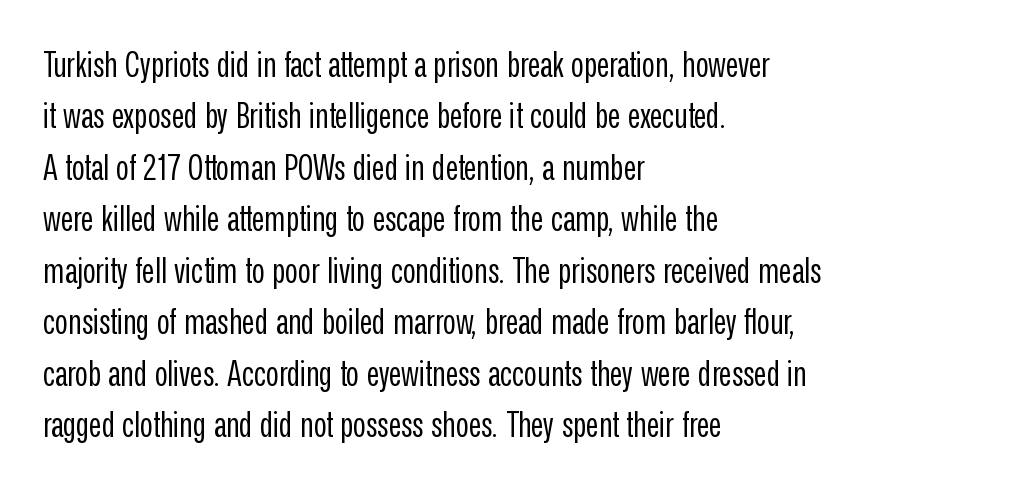
The image shows 35 px regular-weight, condensed sans-serif type, upright; set left-aligned, normal line spacing (1.47x), normal letter spacing, not underlined; low stroke contrast and a medium x-height.
